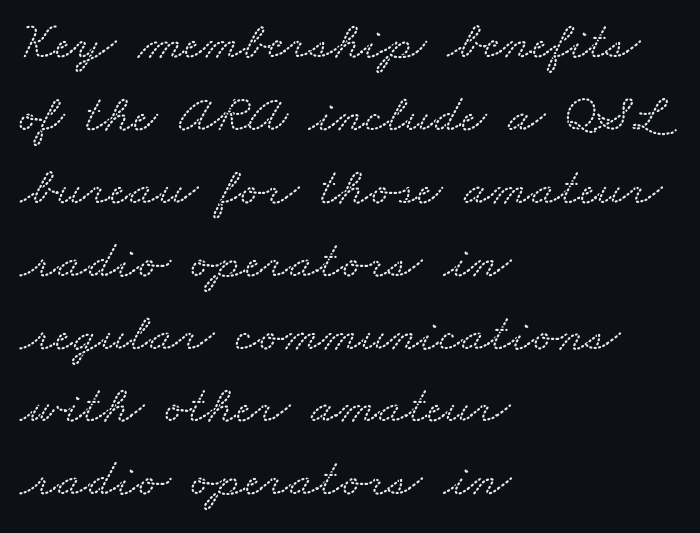
The image shows 54 px wide serif type; set left-aligned, normal line spacing (1.35x), normal letter spacing, not underlined; medium stroke contrast and a small x-height.
